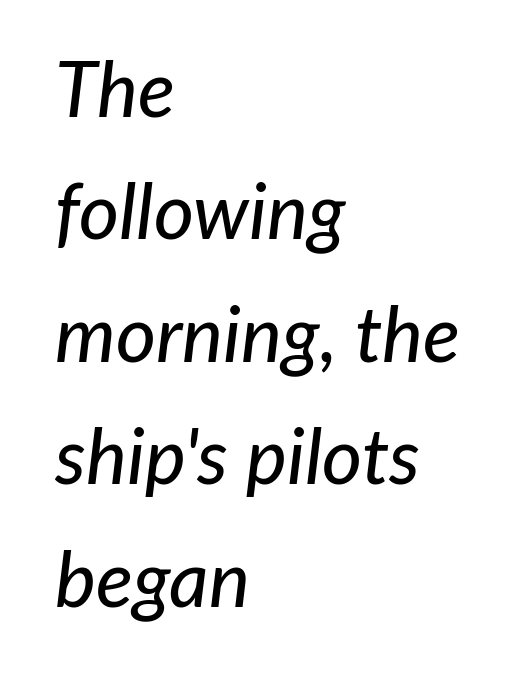
Italic: yes, the glyphs are oblique. The area under the type is left untouched. Here the designer chose a conventional face with non-uniform glyph widths. The rendering uses a moderate line-height, typical for paragraphs.
